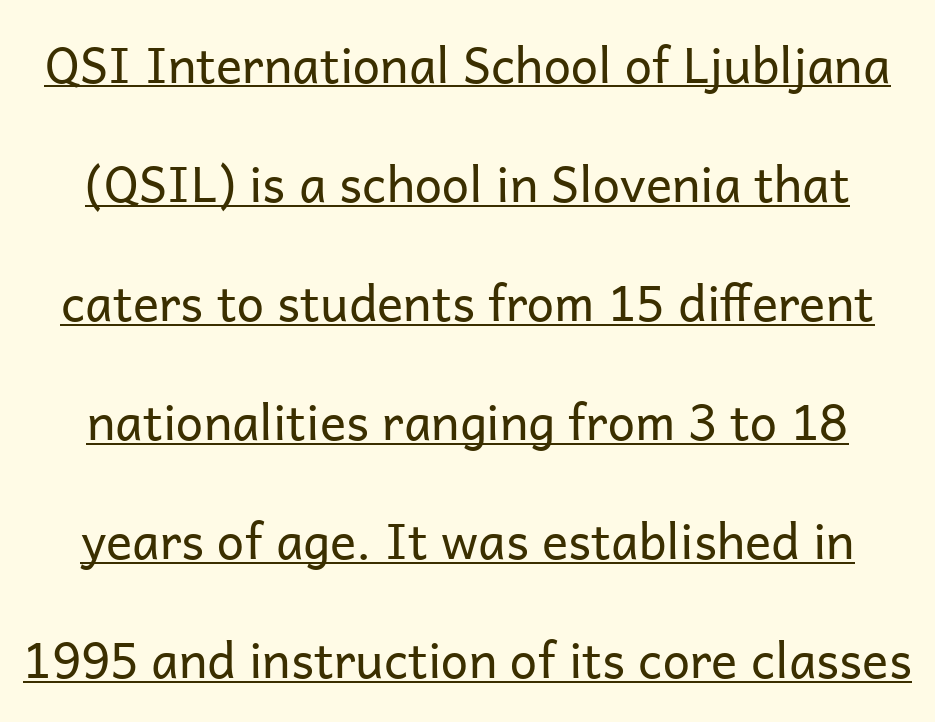
The image shows 49 px regular-weight sans-serif type, upright; set loose line spacing (2.43x), normal letter spacing, underlined; low stroke contrast and a medium x-height.
